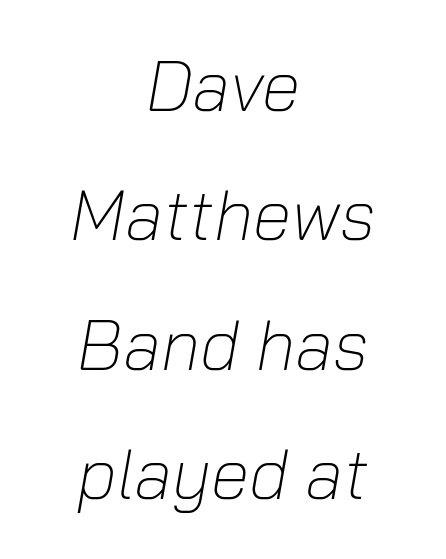
Q: Is the text bold? A: No.
Q: Is the text italic (slanted)? A: Yes, it leans right by about 10 degrees.
Q: Is the text underlined? A: No.
Q: How is the paragraph aligned? A: Centered.
Q: Is the spacing between letters normal or unusually wide? A: Normal.
Q: Width (condensed, normal, or wide)? A: Normal.
Q: Stroke contrast? A: Low.
Q: x-height? A: Medium.
Q: Monospaced? A: No.
